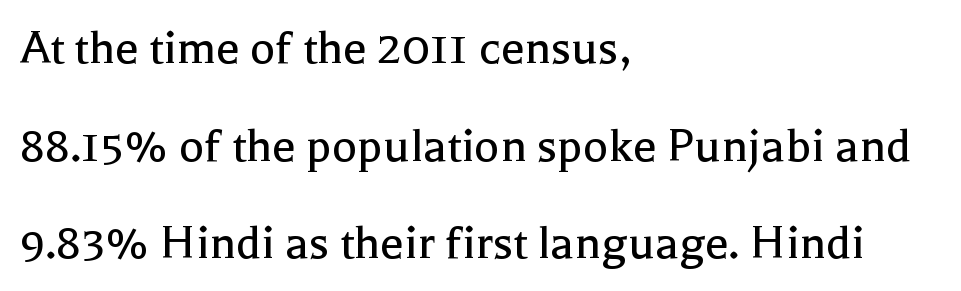
Is there any slant? The stems are plumb. The glyphs in this specimen are seriffed. Each letter keeps its own natural width here, so spacing adapts to shape. Each word holds together tightly as a unit, with standard inter-letter gaps. No letter is thick-stroked: the sample isn't bold. The zone under the glyphs is completely vacant.
